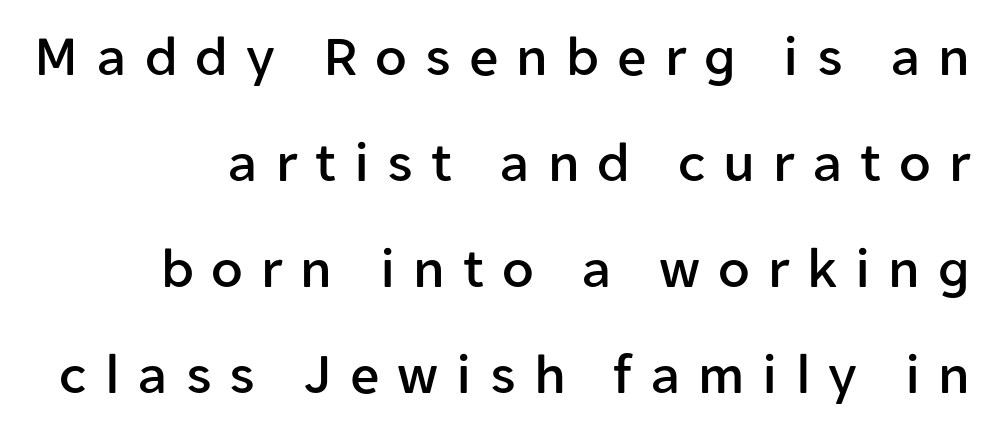
{"serif": "no", "italic": "no", "width": "normal", "stroke_contrast": "low", "x_height": "medium", "monospaced": "no", "underline": "no", "align": "right", "line_spacing_ratio": 1.83, "letter_spacing": "wide", "letter_spacing_em": 0.31, "glyph_px": 58}
